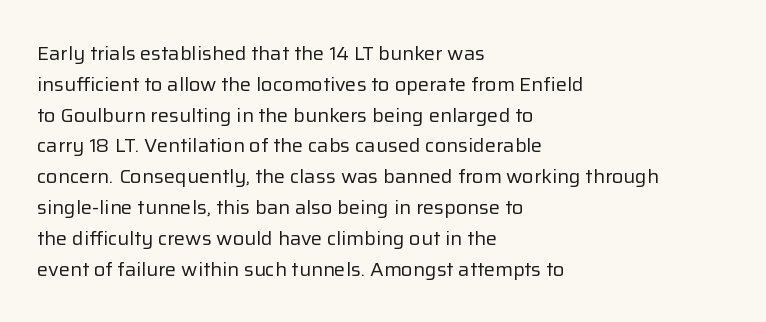
Q: Is the text bold? A: No.
Q: Is the text italic (slanted)? A: No, it is upright.
Q: Is the text underlined? A: No.
Q: How is the paragraph aligned? A: Left-aligned.
Q: Is the spacing between letters normal or unusually wide? A: Normal.
Q: Is the spacing between lines tight, normal or loose? A: Normal.
